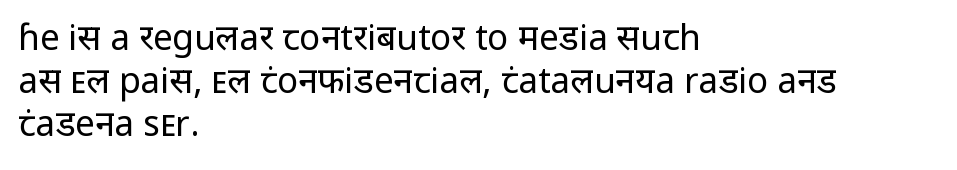
The image shows 35 px regular-weight sans-serif type, upright; set left-aligned, line spacing 1.23x, normal letter spacing, not underlined; low stroke contrast and a medium x-height.
